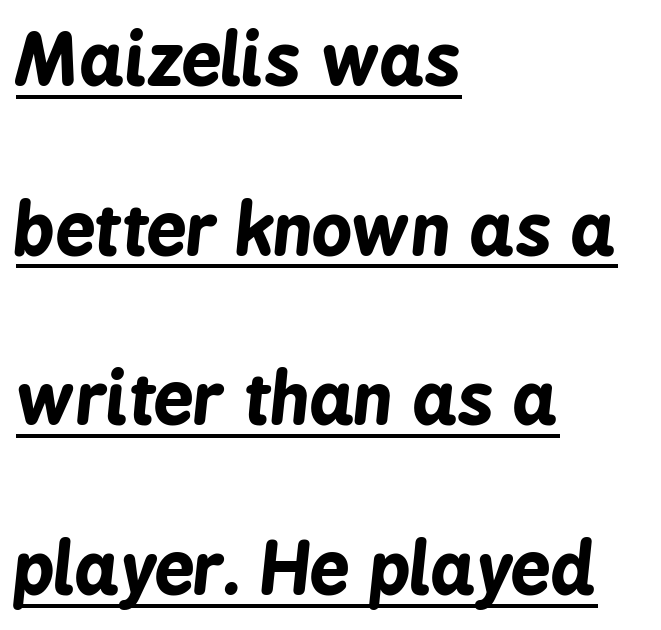
Spacing verdict: proportional, widths tailored to each character. This sample carries an underscore along the baseline area. Is the type bold? Yes — the strokes are clearly thick and heavy. Glyph-to-glyph distance matches everyday printed text. The text block is weighted toward the left margin, trailing off unevenly rightward.
